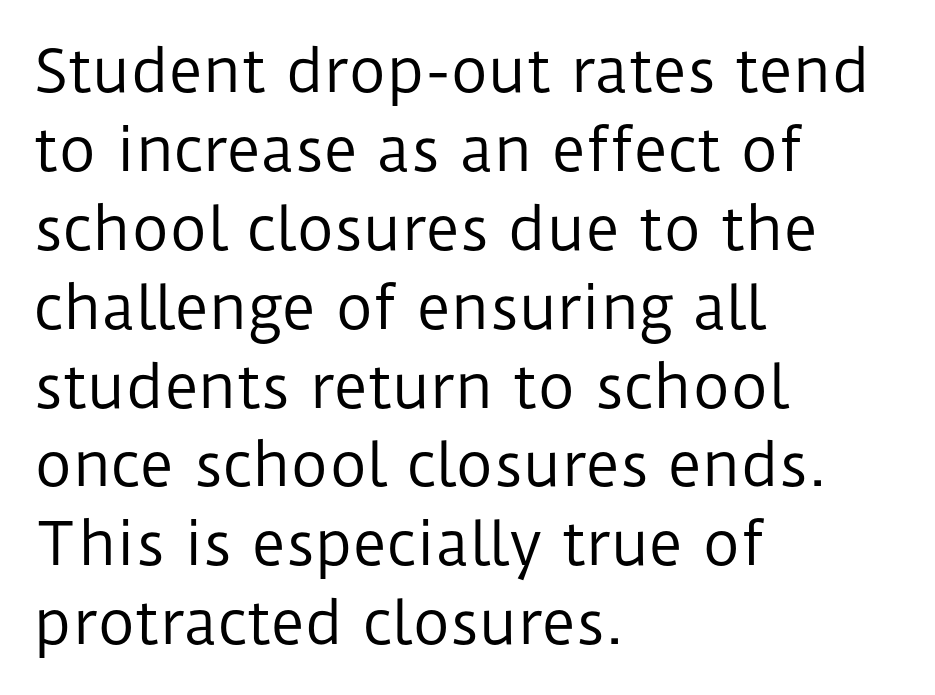
The image shows 58 px regular-weight sans-serif type, upright; set left-aligned, normal line spacing (1.36x), normal letter spacing, not underlined; low stroke contrast and a medium x-height.
